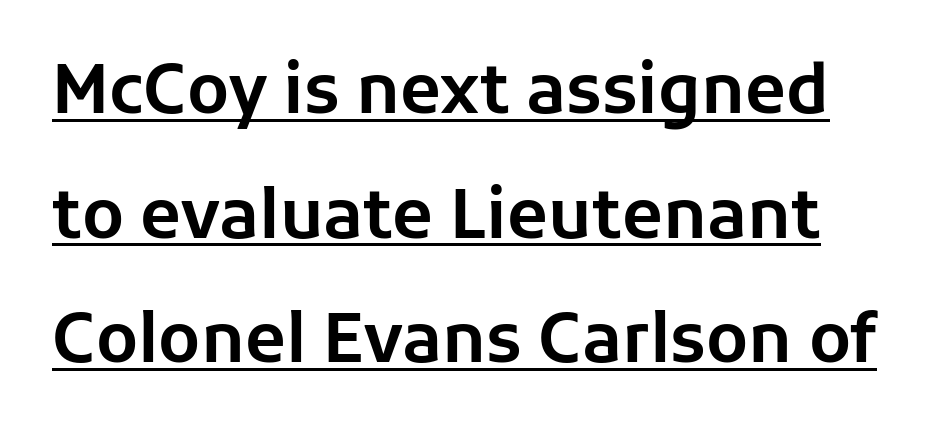
Q: Is the text italic (slanted)? A: No, it is upright.
Q: Is the typeface a serif or a sans-serif typeface? A: Sans-serif.
Q: Is the text underlined? A: Yes.
Q: Is the spacing between letters normal or unusually wide? A: Normal.
Q: Width (condensed, normal, or wide)? A: Normal.
Q: Stroke contrast? A: Low.
Q: x-height? A: Medium.
Q: Monospaced? A: No.
